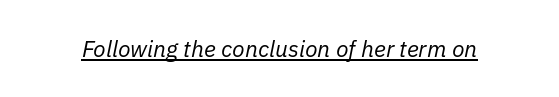
Q: Is the text bold? A: No.
Q: Is the text italic (slanted)? A: Yes, it leans right by about 11 degrees.
Q: Is the text underlined? A: Yes.
Q: Is the spacing between letters normal or unusually wide? A: Normal.
